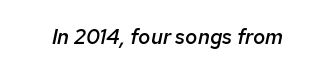
{"italic": "yes", "lean": "right", "slant_degrees": 12, "bold": "semi", "underline": "no", "letter_spacing": "normal", "letter_spacing_em": 0.0, "glyph_px": 21}
